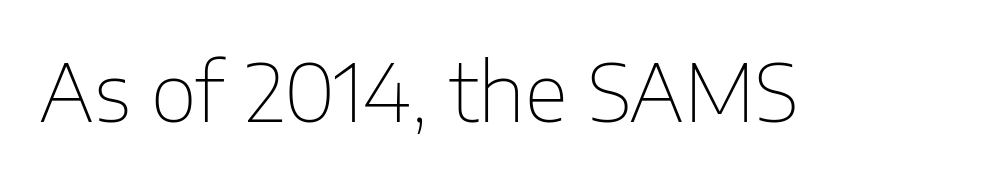
The strokes carry an ordinary text weight at most. There is no visible air inserted between adjacent glyphs. Examine the stroke ends and you'll find no serifs. The strip under each line holds only bare page. This is the regular roman posture of the typeface.
